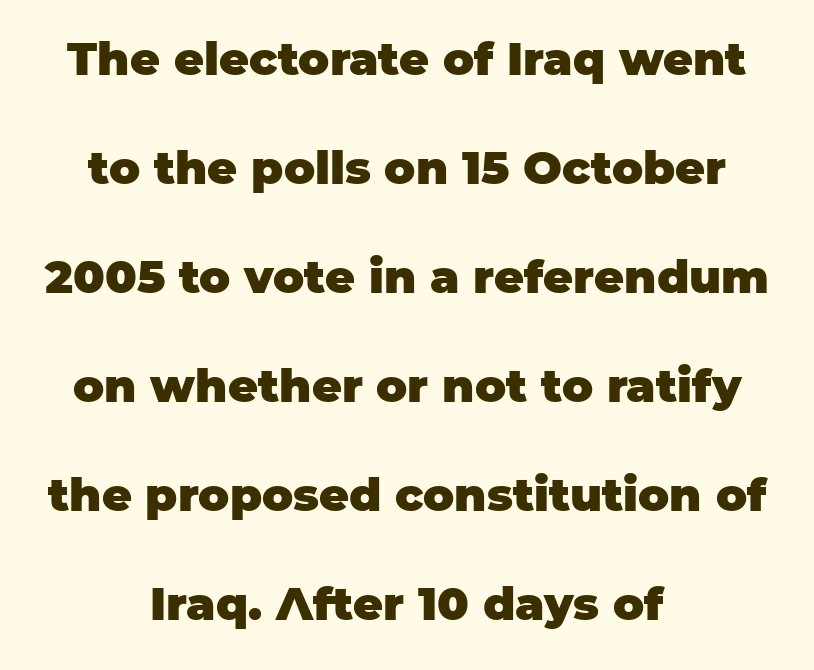
{"serif": "no", "italic": "no", "bold": "yes", "weight": "heavy", "width": "normal", "stroke_contrast": "low", "x_height": "large", "monospaced": "no", "underline": "no", "align": "center", "line_spacing": "loose", "line_spacing_ratio": 2.37, "letter_spacing": "normal", "letter_spacing_em": 0.0, "glyph_px": 46}
